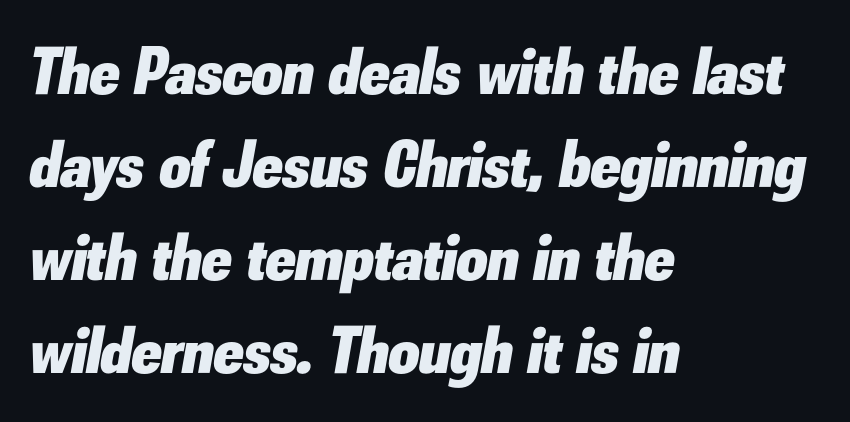
{"italic": "yes", "lean": "right", "slant_degrees": 10, "bold": "yes", "weight": "heavy", "width": "normal", "stroke_contrast": "low", "x_height": "small", "monospaced": "no", "underline": "no", "align": "left", "line_spacing": "normal", "line_spacing_ratio": 1.39, "letter_spacing": "normal", "letter_spacing_em": 0.0, "glyph_px": 67}
